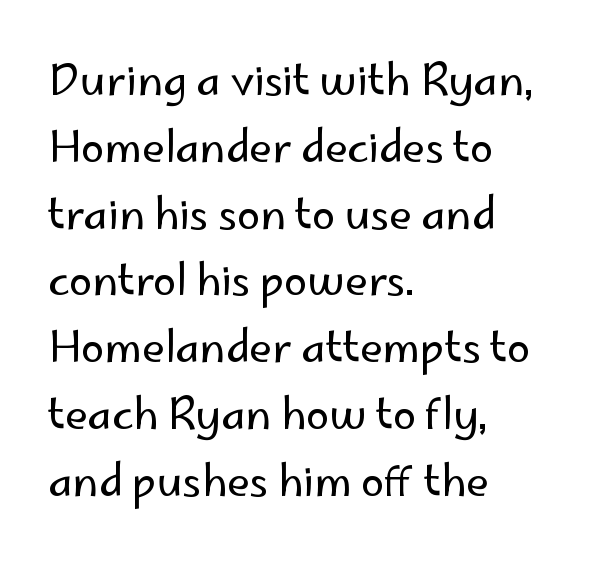
If you drew a line through each stem, it would be perfectly vertical. Is the stroke heavy? The answer is a plain regular-or-lighter. This block has exactly the height ordinary leading produces. Students, note that the glyphs here touch the page at normal intervals.
